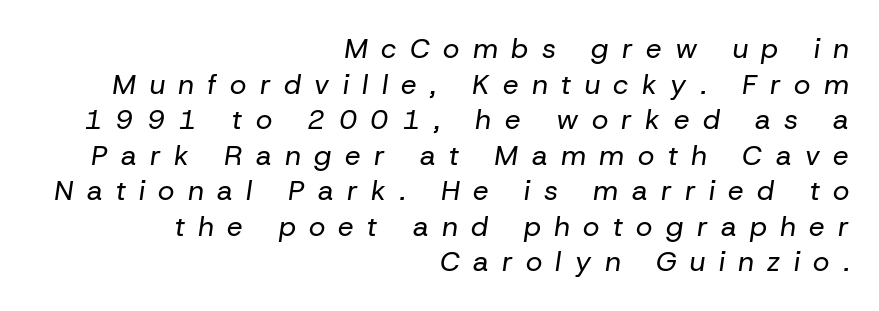
The image shows 28 px regular-weight type, italic (leaning right); set right-aligned, normal line spacing (1.27x), unusually wide letter spacing (+0.48 em), not underlined; low stroke contrast and a medium x-height.
